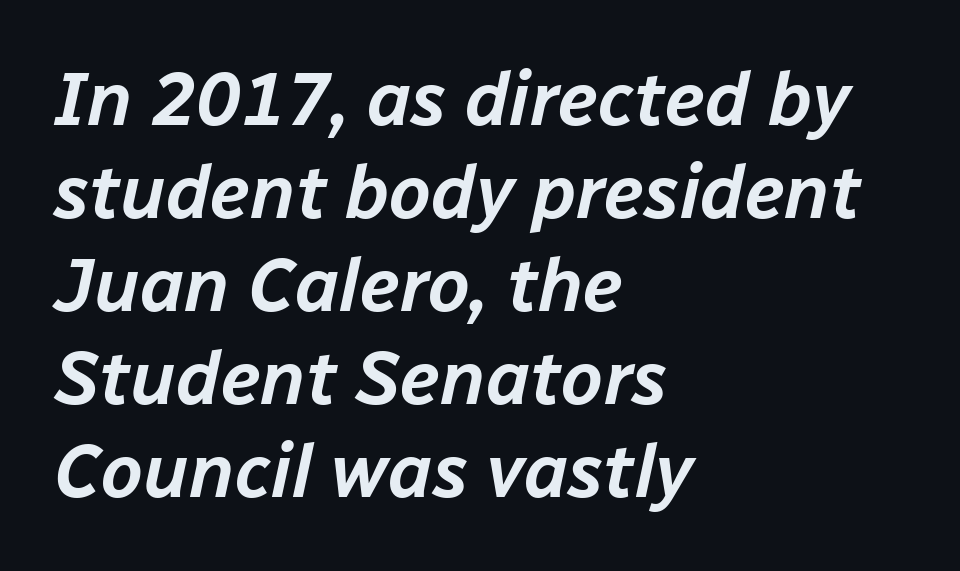
Q: Is the text italic (slanted)? A: Yes, it leans right by about 12 degrees.
Q: Is the text underlined? A: No.
Q: How is the paragraph aligned? A: Left-aligned.
Q: Is the spacing between letters normal or unusually wide? A: Normal.
Q: Width (condensed, normal, or wide)? A: Normal.
Q: Stroke contrast? A: Low.
Q: x-height? A: Medium.
Q: Monospaced? A: No.
